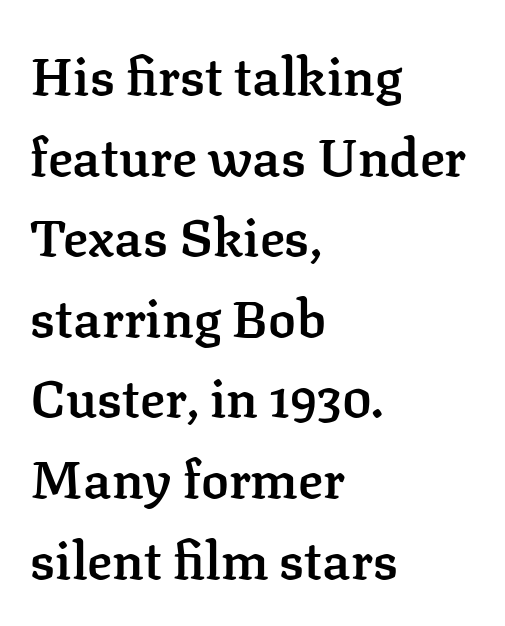
Q: Is the text bold? A: Semi-bold.
Q: Is the text italic (slanted)? A: No, it is upright.
Q: Is the typeface a serif or a sans-serif typeface? A: Serif.
Q: Is the text underlined? A: No.
Q: How is the paragraph aligned? A: Left-aligned.
Q: Is the spacing between letters normal or unusually wide? A: Normal.
Q: Is the spacing between lines tight, normal or loose? A: Normal.
Q: Width (condensed, normal, or wide)? A: Normal.
Q: Stroke contrast? A: Low.
Q: x-height? A: Medium.
Q: Monospaced? A: No.
